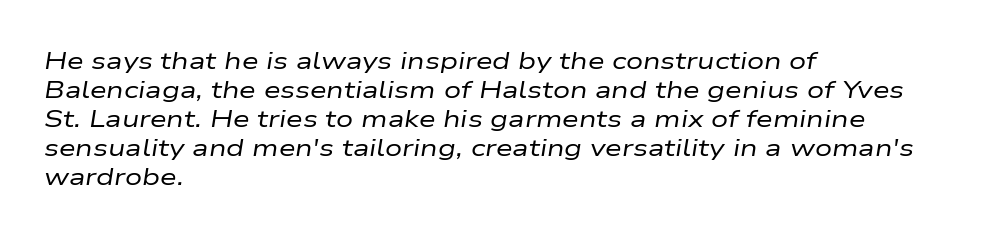
Q: Is the text bold? A: No.
Q: Is the text italic (slanted)? A: Yes, it leans right by about 9 degrees.
Q: Is the text underlined? A: No.
Q: How is the paragraph aligned? A: Left-aligned.
Q: Is the spacing between letters normal or unusually wide? A: Normal.
